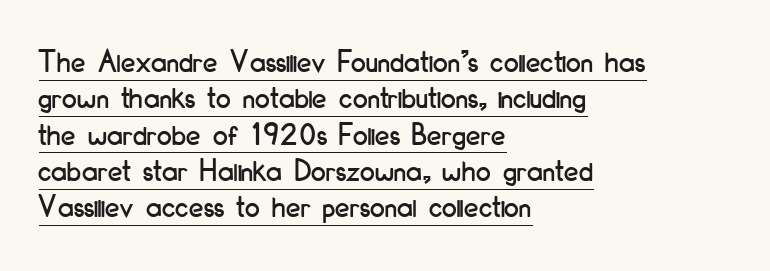
The image shows 33 px condensed sans-serif type, upright; set left-aligned, tight line spacing (1.1x), normal letter spacing, underlined; low stroke contrast and a small x-height.
